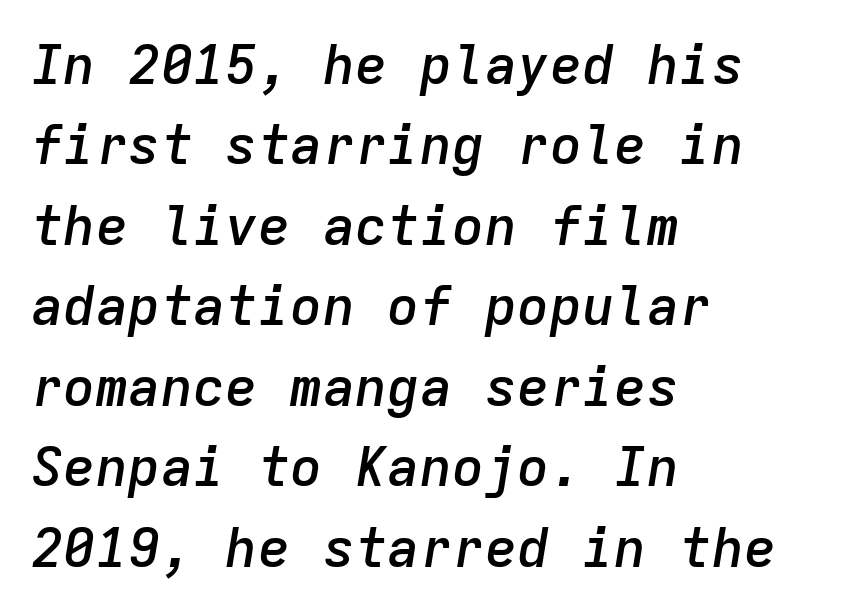
Q: Is the text bold? A: Semi-bold.
Q: Is the text italic (slanted)? A: Yes, it leans right by about 9 degrees.
Q: Is the text underlined? A: No.
Q: How is the paragraph aligned? A: Left-aligned.
Q: Is the spacing between letters normal or unusually wide? A: Normal.
Q: Is the spacing between lines tight, normal or loose? A: Normal.
Q: Width (condensed, normal, or wide)? A: Normal.
Q: Stroke contrast? A: Low.
Q: x-height? A: Medium.
Q: Monospaced? A: Yes.
